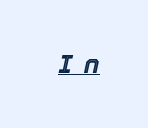
{"italic": "yes", "lean": "right", "slant_degrees": 12, "underline": "yes", "letter_spacing": "wide", "letter_spacing_em": 0.42, "glyph_px": 26}
